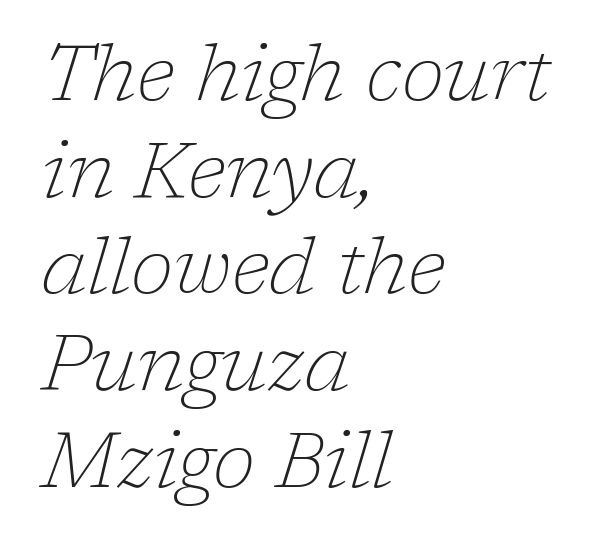
Q: Is the text bold? A: No.
Q: Is the text italic (slanted)? A: Yes, it leans right by about 17 degrees.
Q: Is the typeface a serif or a sans-serif typeface? A: Serif.
Q: Is the text underlined? A: No.
Q: How is the paragraph aligned? A: Left-aligned.
Q: Is the spacing between letters normal or unusually wide? A: Normal.
Q: Width (condensed, normal, or wide)? A: Normal.
Q: Stroke contrast? A: Low.
Q: x-height? A: Medium.
Q: Monospaced? A: No.
